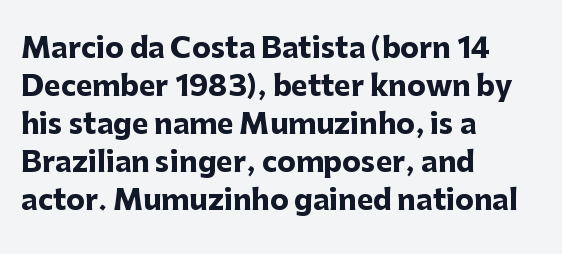
The image shows 28 px heavy sans-serif type, upright; set left-aligned, normal line spacing (1.36x), normal letter spacing, not underlined; low stroke contrast and a medium x-height.
